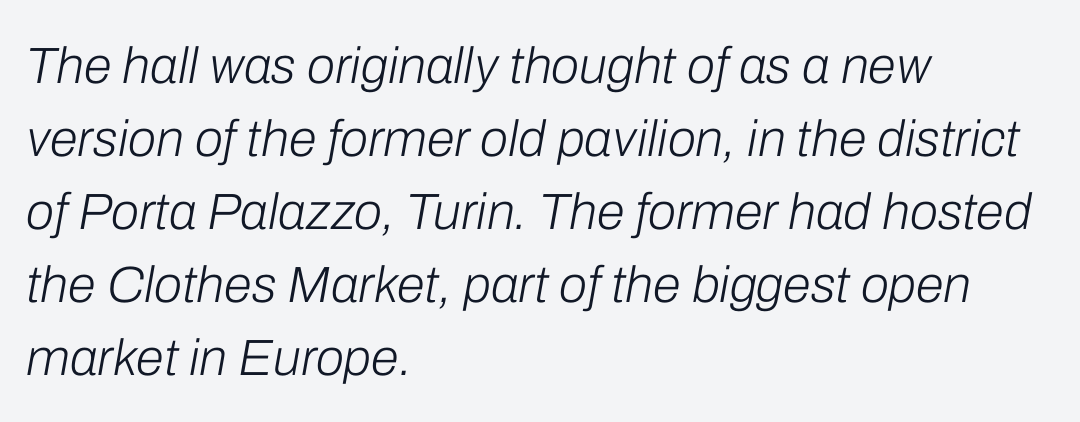
{"italic": "yes", "lean": "right", "slant_degrees": 10, "bold": "no", "weight": "light", "width": "normal", "stroke_contrast": "low", "x_height": "medium", "monospaced": "no", "underline": "no", "align": "left", "line_spacing": "normal", "line_spacing_ratio": 1.43, "letter_spacing": "normal", "letter_spacing_em": 0.0, "glyph_px": 51}
